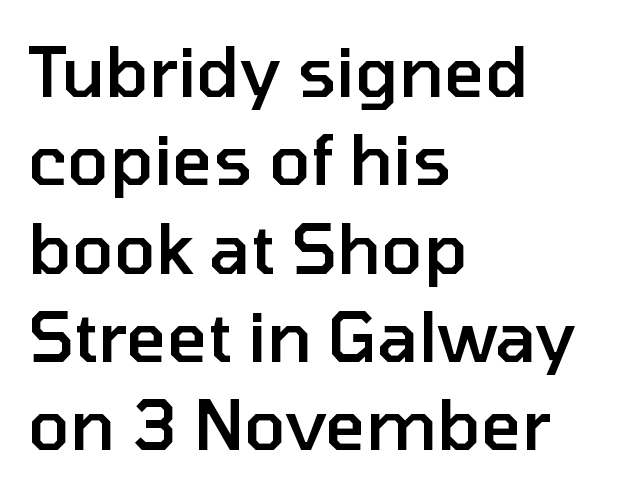
Q: Is the text bold? A: Semi-bold.
Q: Is the text italic (slanted)? A: No, it is upright.
Q: Is the typeface a serif or a sans-serif typeface? A: Sans-serif.
Q: Is the text underlined? A: No.
Q: How is the paragraph aligned? A: Left-aligned.
Q: Is the spacing between letters normal or unusually wide? A: Normal.
Q: Is the spacing between lines tight, normal or loose? A: Normal.
Q: Width (condensed, normal, or wide)? A: Normal.
Q: Stroke contrast? A: Low.
Q: x-height? A: Medium.
Q: Monospaced? A: No.
